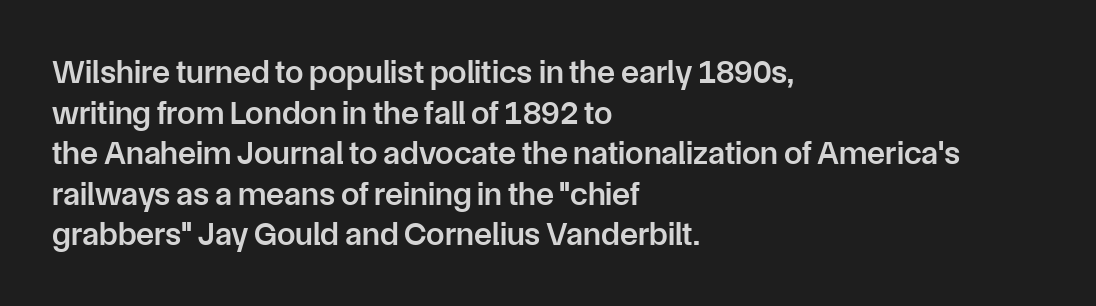
Beneath every word, the page is bare. No italicization has been applied; the sample stays upright. Semibold letterforms, between regular and bold. Alignment: flush left.
